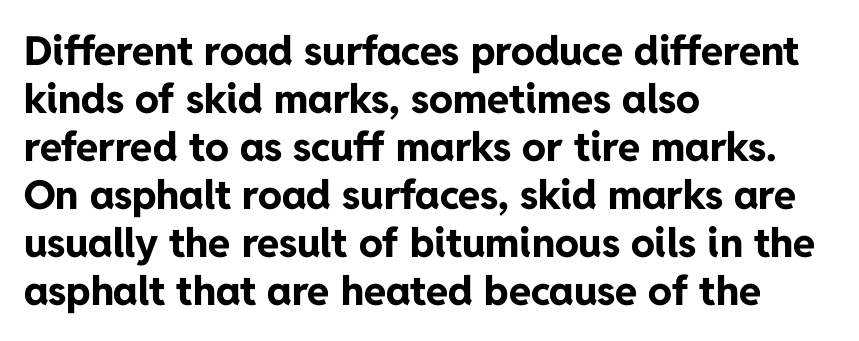
{"serif": "no", "italic": "no", "bold": "yes", "weight": "bold", "width": "normal", "stroke_contrast": "low", "x_height": "medium", "monospaced": "no", "underline": "no", "align": "left", "line_spacing_ratio": 1.2, "letter_spacing": "normal", "letter_spacing_em": 0.0, "glyph_px": 40}
